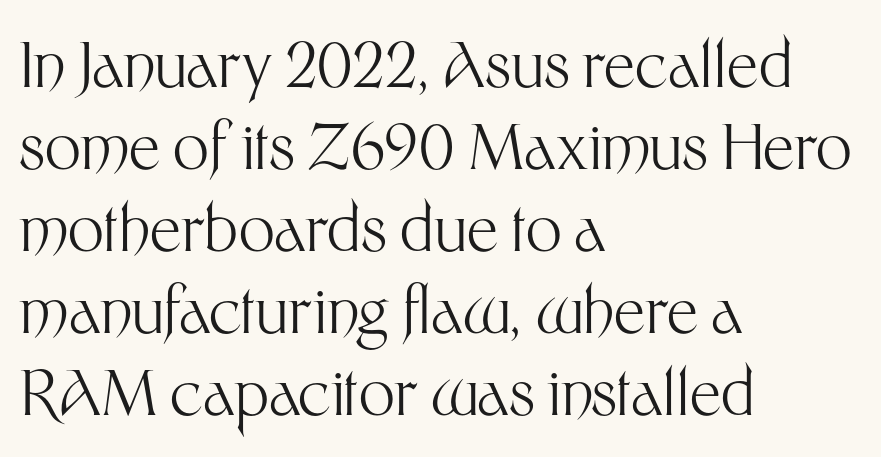
Q: Is the text bold? A: No.
Q: Is the text italic (slanted)? A: No, it is upright.
Q: Is the typeface a serif or a sans-serif typeface? A: Sans-serif.
Q: Is the text underlined? A: No.
Q: How is the paragraph aligned? A: Left-aligned.
Q: Is the spacing between letters normal or unusually wide? A: Normal.
Q: Is the spacing between lines tight, normal or loose? A: Normal.
Q: Width (condensed, normal, or wide)? A: Normal.
Q: Stroke contrast? A: Medium.
Q: x-height? A: Medium.
Q: Monospaced? A: No.
